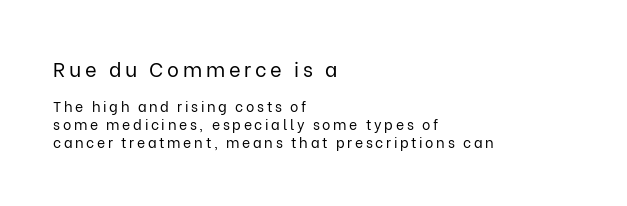
Q: Is the text bold? A: No.
Q: Is the text italic (slanted)? A: No, it is upright.
Q: Is the text underlined? A: No.
Q: How is the paragraph aligned? A: Left-aligned.
Q: Is the spacing between lines tight, normal or loose? A: Normal.
Q: Which block of text is set in a larger size, the first (top) or the second (bottom)? A: The first (top) one.
